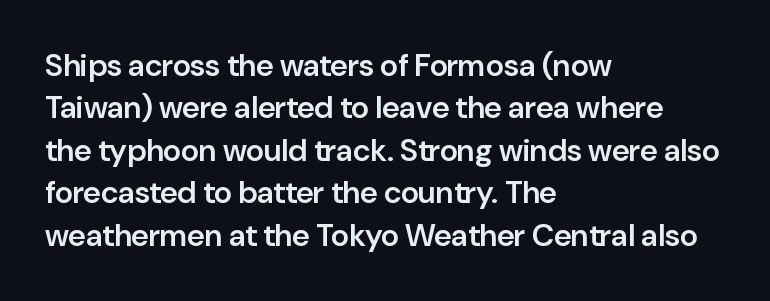
Students, this is semibold: more ink than regular, less than bold. Letterform terminals end flat and unadorned throughout the passage. Caption: standard tracking, unaltered. The face used here is proportionally spaced, like ordinary book or web type. Does the leading feel generous? No, just average. A bare baseline throughout the passage.
